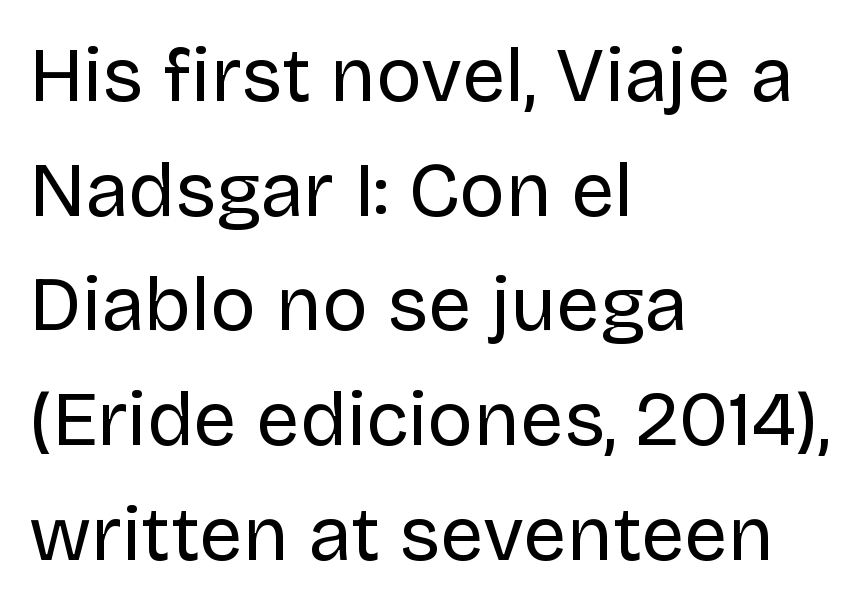
The rendering uses natural spacing where letterforms have individual widths. This sample uses an upright cut, with every glyph sitting square on the baseline. Caption: standard tracking, unaltered. Descender tails drop into unmarked territory. A sans-serif font was chosen for this passage. Notice how the passage keeps a crisp vertical edge on the left only.
